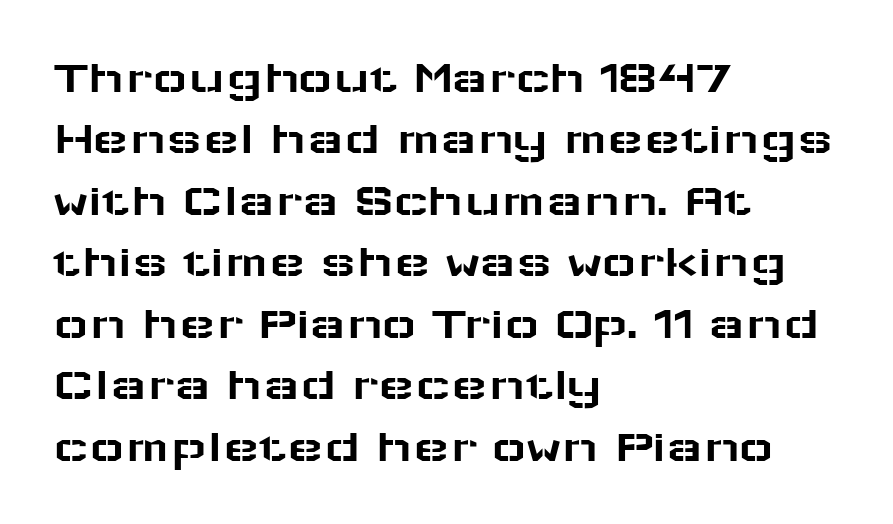
{"serif": "no", "italic": "no", "width": "wide", "stroke_contrast": "low", "x_height": "medium", "monospaced": "no", "underline": "no", "align": "left", "line_spacing": "normal", "line_spacing_ratio": 1.28, "letter_spacing": "normal", "letter_spacing_em": 0.0, "glyph_px": 48}
